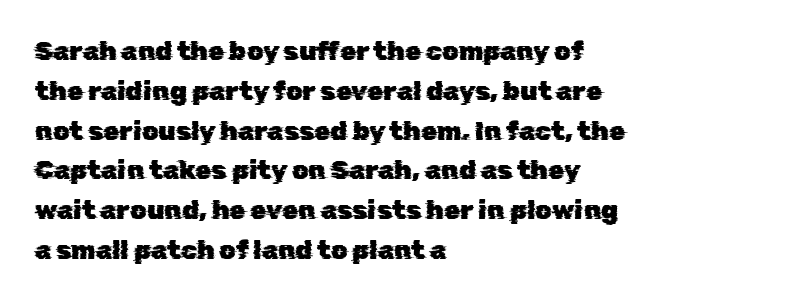
The image shows 26 px text type; set left-aligned, normal line spacing (1.53x), normal letter spacing, not underlined.
